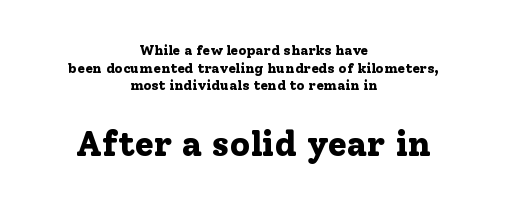
{"serif": "yes", "italic": "no", "bold": "yes", "weight": "bold", "width": "normal", "stroke_contrast": "low", "x_height": "medium", "monospaced": "no", "underline": "no", "align": "center", "line_spacing": "normal", "line_spacing_ratio": 1.26, "letter_spacing": "normal", "letter_spacing_em": 0.0, "larger_block": "second", "size_ratio": 2.5, "glyph_px": 35}
